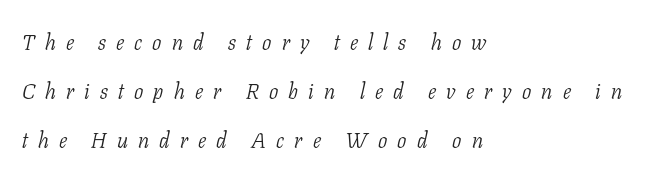
The tracking reads as deliberately expanded to a designer's eye. Loosely led — the rows are spread out. You can tell it's italic because the verticals aren't actually vertical. Each line starts at the same left margin while the right side varies.
